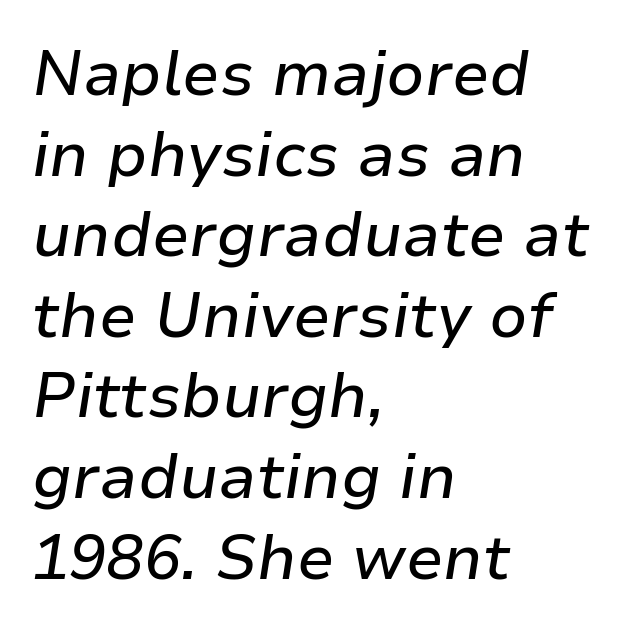
The image shows 62 px text type, italic (leaning right); set left-aligned, normal line spacing (1.3x), normal letter spacing, not underlined; low stroke contrast and a medium x-height.
